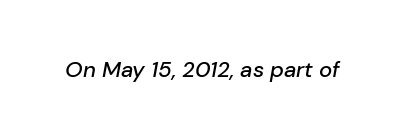
{"italic": "yes", "lean": "right", "slant_degrees": 10, "underline": "no", "letter_spacing": "normal", "letter_spacing_em": 0.0, "glyph_px": 22}
